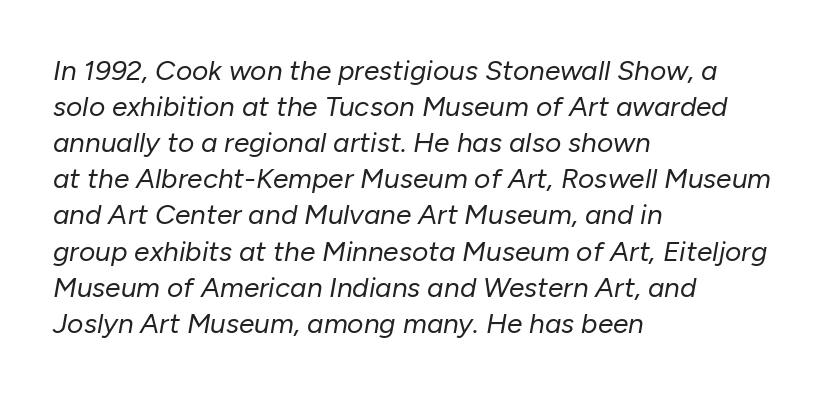
Italic: yes, the glyphs are oblique. The passage shown has conventional tracking throughout. Character widths vary here, with narrow letters taking less room than wide ones. The designer left line spacing at the default. Casual observation: everything's shoved over to the left. The strokes are not fattened; the text isn't bold.
